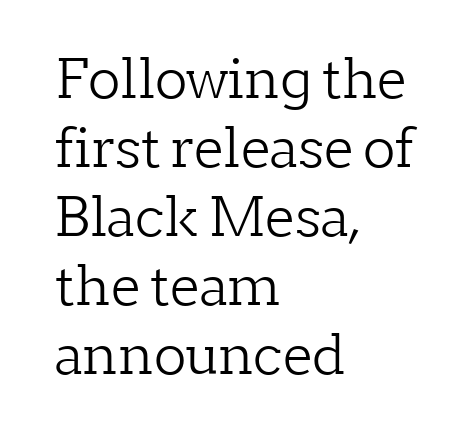
{"serif": "yes", "italic": "no", "bold": "no", "weight": "light", "width": "normal", "stroke_contrast": "low", "x_height": "medium", "monospaced": "no", "underline": "no", "align": "left", "line_spacing": "normal", "line_spacing_ratio": 1.28, "letter_spacing": "normal", "letter_spacing_em": 0.0, "glyph_px": 54}
